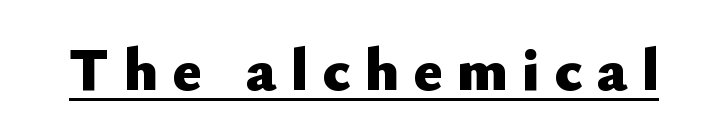
Q: Is the text bold? A: Yes.
Q: Is the text italic (slanted)? A: No, it is upright.
Q: Is the typeface a serif or a sans-serif typeface? A: Sans-serif.
Q: Is the text underlined? A: Yes.
Q: Is the spacing between letters normal or unusually wide? A: Unusually wide.
Q: Width (condensed, normal, or wide)? A: Normal.
Q: Stroke contrast? A: Low.
Q: x-height? A: Small.
Q: Monospaced? A: No.
